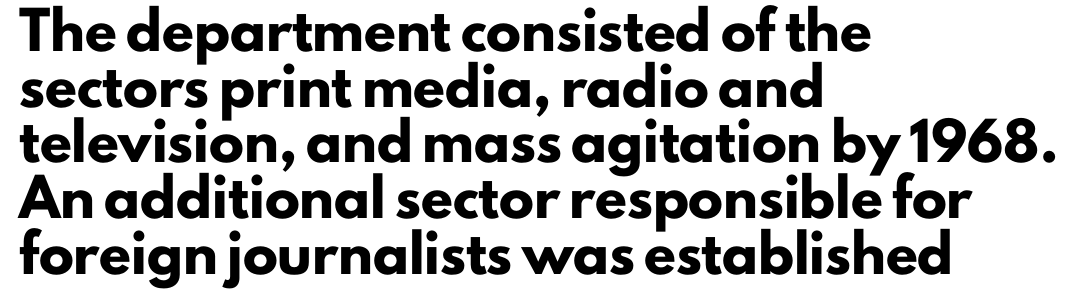
Q: Is the text bold? A: Yes.
Q: Is the text italic (slanted)? A: No, it is upright.
Q: Is the typeface a serif or a sans-serif typeface? A: Sans-serif.
Q: Is the text underlined? A: No.
Q: How is the paragraph aligned? A: Left-aligned.
Q: Is the spacing between letters normal or unusually wide? A: Normal.
Q: Is the spacing between lines tight, normal or loose? A: Normal.
Q: Width (condensed, normal, or wide)? A: Normal.
Q: Stroke contrast? A: Low.
Q: x-height? A: Small.
Q: Monospaced? A: No.
